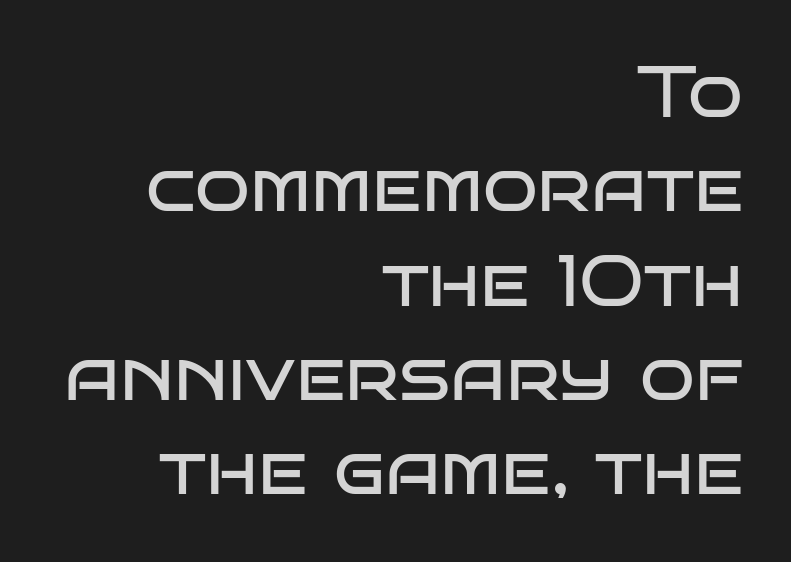
{"serif": "no", "italic": "no", "bold": "no", "weight": "regular", "width": "wide", "stroke_contrast": "low", "x_height": "large", "monospaced": "no", "underline": "no", "align": "right", "line_spacing": "normal", "line_spacing_ratio": 1.31, "letter_spacing": "normal", "letter_spacing_em": 0.0, "glyph_px": 72}
